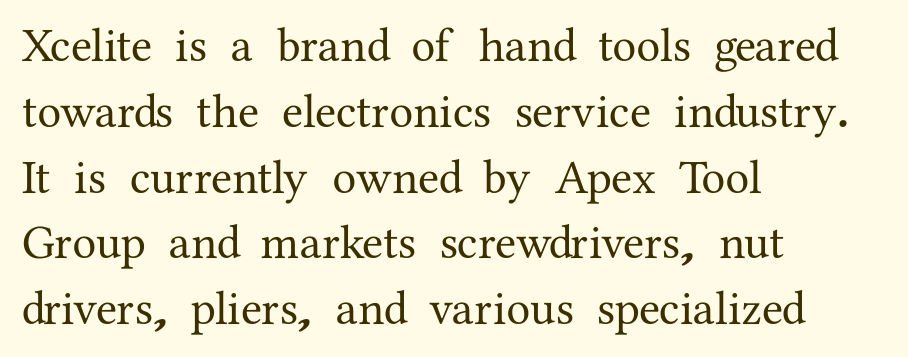
Q: Is the text italic (slanted)? A: No, it is upright.
Q: Is the typeface a serif or a sans-serif typeface? A: Serif.
Q: Is the text underlined? A: No.
Q: How is the paragraph aligned? A: Left-aligned.
Q: Is the spacing between letters normal or unusually wide? A: Normal.
Q: Is the spacing between lines tight, normal or loose? A: Normal.
Q: Width (condensed, normal, or wide)? A: Normal.
Q: Stroke contrast? A: Medium.
Q: x-height? A: Medium.
Q: Monospaced? A: No.
